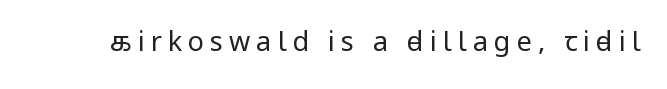
Q: Is the text bold? A: No.
Q: Is the text italic (slanted)? A: No, it is upright.
Q: Is the text underlined? A: No.
Q: Is the spacing between letters normal or unusually wide? A: Unusually wide.
